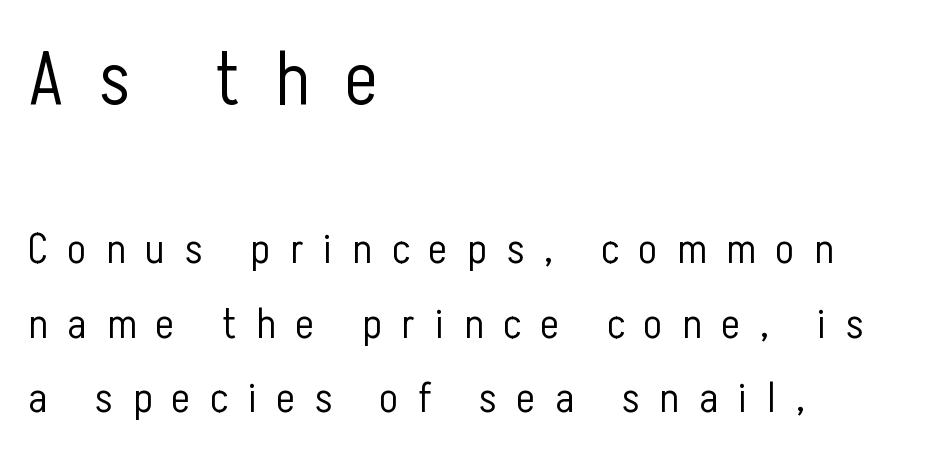
{"serif": "no", "italic": "no", "bold": "no", "weight": "light", "width": "condensed", "stroke_contrast": "low", "x_height": "medium", "monospaced": "no", "underline": "no", "align": "left", "line_spacing_ratio": 1.73, "letter_spacing": "wide", "letter_spacing_em": 0.47, "larger_block": "first", "size_ratio": 1.77, "glyph_px": 76}
